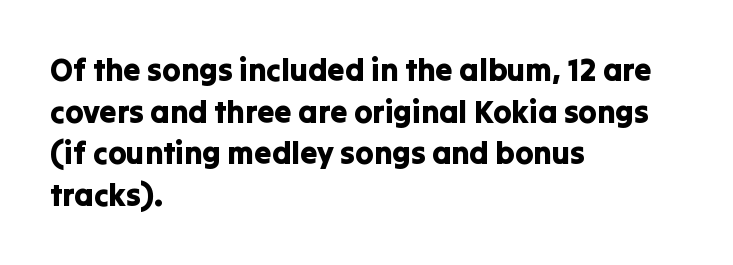
The lines are quadded left. In terms of posture, this sample is upright. No feet cap the strokes, marking this as sans-serif type. Each new line begins a customary step beneath the previous one.
